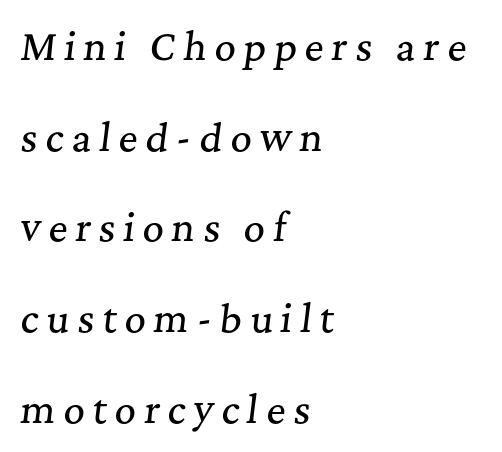
The letters advance in unequal steps, a hallmark of proportional type. Is the block centered? No — it sits flush against the left margin. Glance below the letters and you will spot only blank space. Classification — serif.
